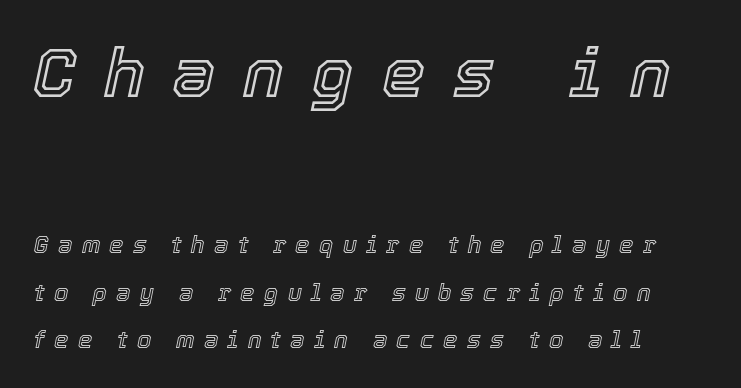
{"italic": "yes", "lean": "right", "slant_degrees": 12, "width": "normal", "x_height": "medium", "monospaced": "no", "underline": "no", "line_spacing": "loose", "line_spacing_ratio": 2.07, "letter_spacing": "wide", "letter_spacing_em": 0.4, "larger_block": "first", "size_ratio": 3.0, "glyph_px": 69}
